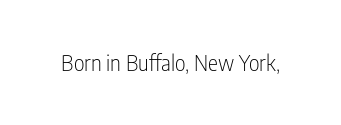
The image shows 21 px text type, upright; set normal letter spacing, not underlined.
